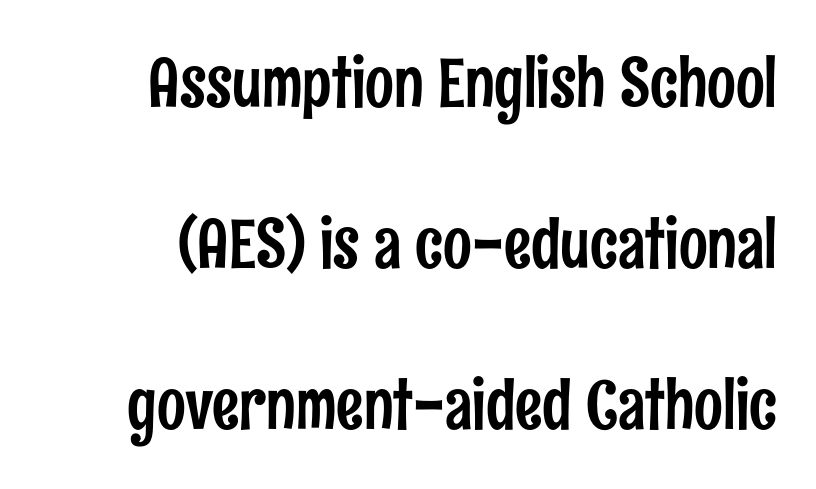
The image shows 68 px condensed sans-serif type, upright; set loose line spacing (2.37x), normal letter spacing, not underlined; low stroke contrast and a medium x-height.
